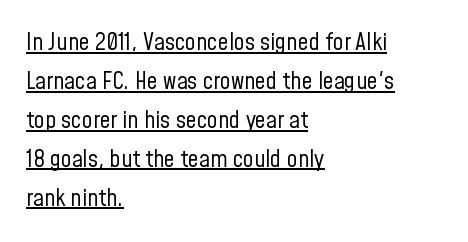
Students, observe the line beneath the letters — that is underlining. The line-height multiplier appears to be the usual default. The lines are quadded left. Upright lettering throughout. Think standard paragraph weight, or any step lighter than that. Short note: letters normally spaced.
